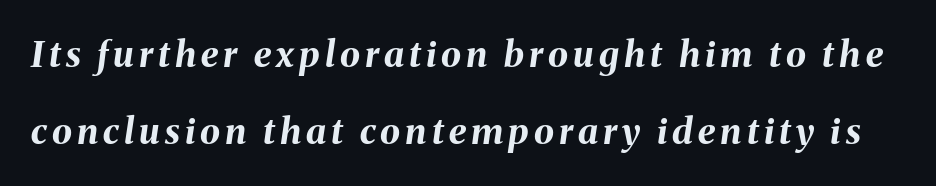
{"italic": "yes", "lean": "right", "slant_degrees": 8, "bold": "yes", "weight": "bold", "width": "normal", "stroke_contrast": "medium", "x_height": "medium", "monospaced": "no", "underline": "no", "line_spacing": "loose", "line_spacing_ratio": 2.15, "glyph_px": 36}
